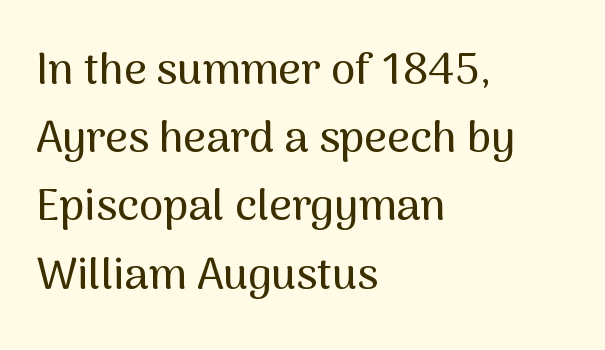
This rendering features lettering with no underline. Every character sits straight up, as roman type does. The passage shown has conventional tracking throughout. Varying glyph widths throughout — classic text-font behaviour. The font family rendered here belongs to the sans-serif group.
